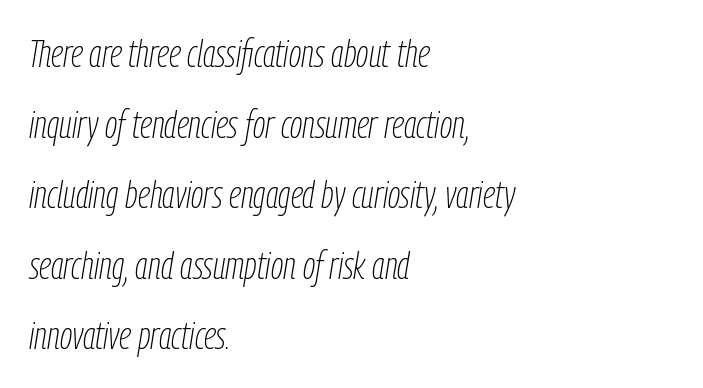
Q: Is the text bold? A: No.
Q: Is the text italic (slanted)? A: Yes, it leans right by about 9 degrees.
Q: Is the text underlined? A: No.
Q: How is the paragraph aligned? A: Left-aligned.
Q: Is the spacing between letters normal or unusually wide? A: Normal.
Q: Width (condensed, normal, or wide)? A: Condensed.
Q: Stroke contrast? A: Low.
Q: x-height? A: Medium.
Q: Monospaced? A: No.
